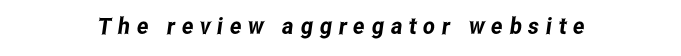
{"underline": "no", "align": "center", "letter_spacing": "wide", "letter_spacing_em": 0.29, "glyph_px": 23}
